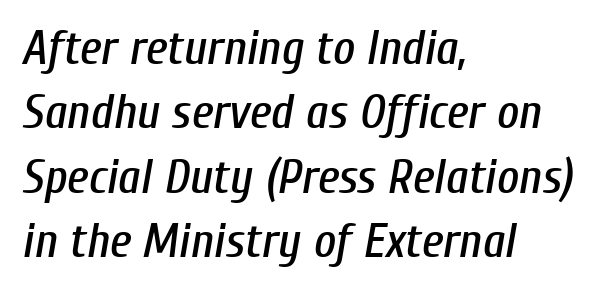
Any mark beneath the type? The region is blank. These lines sit exactly where default settings would place them. These lines stack with their left ends in a neat column. The specimen reads as italic at a glance.
